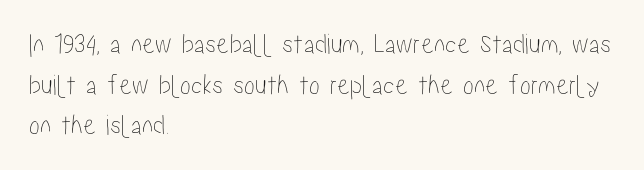
{"italic": "no", "width": "condensed", "stroke_contrast": "low", "x_height": "medium", "monospaced": "no", "underline": "no", "align": "left", "line_spacing": "normal", "line_spacing_ratio": 1.4, "letter_spacing": "normal", "letter_spacing_em": 0.0, "glyph_px": 29}
